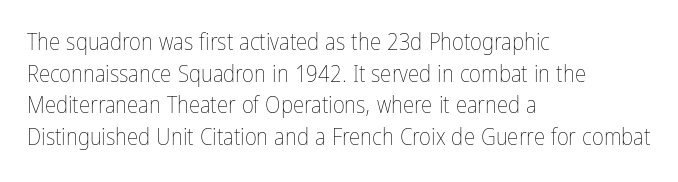
A roman cut, with each character standing at attention. Line spacing here is normal. The text block is weighted toward the left margin, trailing off unevenly rightward. Lines of text with bare space underneath. Nothing unusual about the tracking: characters are spaced as the font intends. A quiet, ordinary-to-light weight characterises the typeface.
